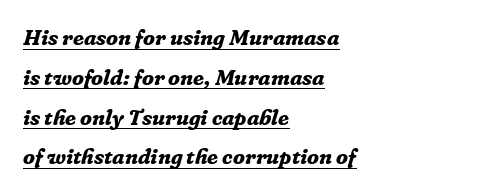
The image shows 22 px bold type, italic (leaning right); set left-aligned, line spacing 1.81x, normal letter spacing, underlined.
